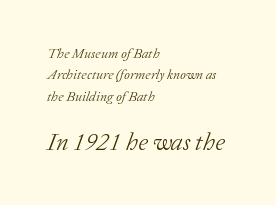
The image shows 25 px text type, italic (leaning right); set left-aligned, normal line spacing (1.53x), normal letter spacing, not underlined; the second (bottom) block is 1.79x larger.
